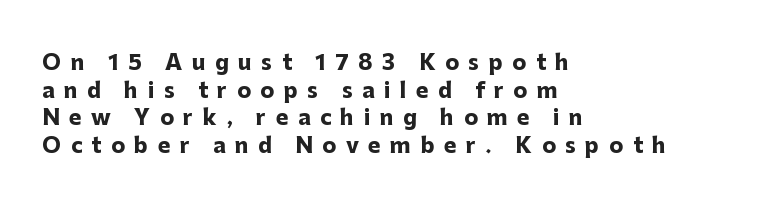
Q: Is the text bold? A: Yes.
Q: Is the text italic (slanted)? A: No, it is upright.
Q: Is the text underlined? A: No.
Q: How is the paragraph aligned? A: Left-aligned.
Q: Is the spacing between letters normal or unusually wide? A: Unusually wide.
Q: Is the spacing between lines tight, normal or loose? A: Normal.
